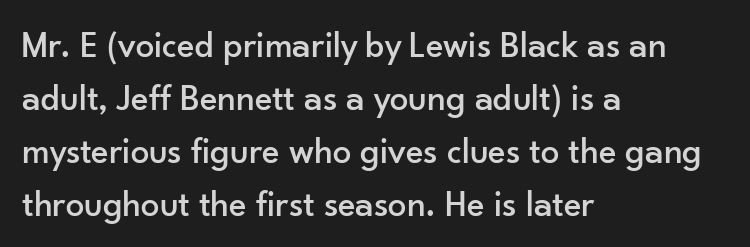
The image shows 37 px sans-serif type, upright; set left-aligned, normal line spacing (1.43x), normal letter spacing, not underlined; low stroke contrast and a small x-height.
